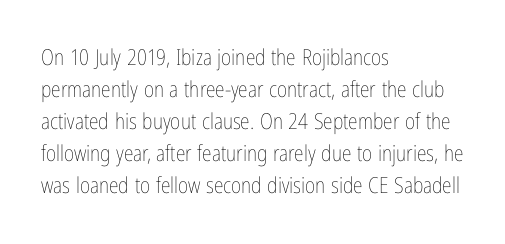
{"italic": "no", "bold": "no", "underline": "no", "align": "left", "line_spacing": "normal", "line_spacing_ratio": 1.45, "letter_spacing": "normal", "letter_spacing_em": 0.0, "glyph_px": 22}
